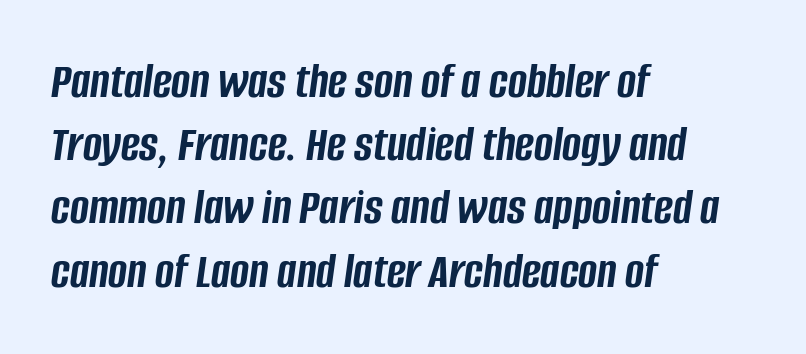
{"italic": "yes", "lean": "right", "slant_degrees": 8, "bold": "yes", "weight": "semibold", "width": "condensed", "stroke_contrast": "low", "x_height": "large", "monospaced": "no", "underline": "no", "align": "left", "line_spacing_ratio": 1.24, "letter_spacing": "normal", "letter_spacing_em": 0.0, "glyph_px": 51}
